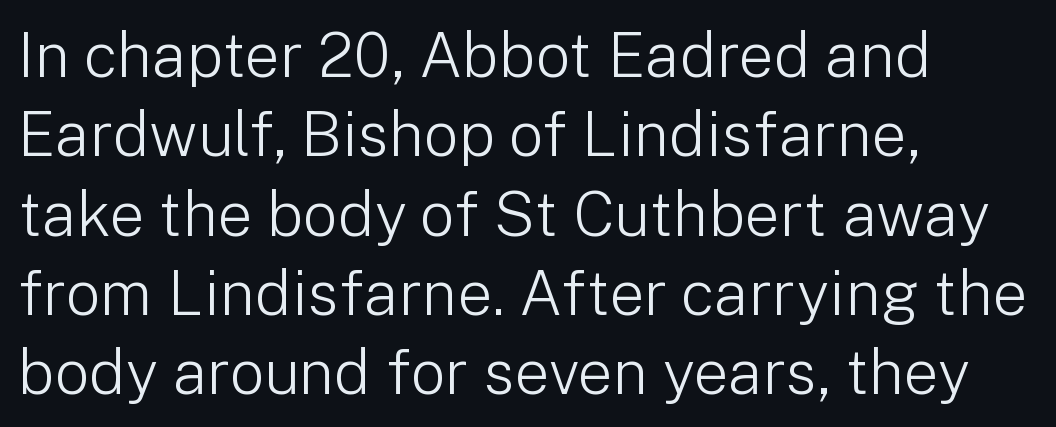
Q: Is the text bold? A: No.
Q: Is the text italic (slanted)? A: No, it is upright.
Q: Is the typeface a serif or a sans-serif typeface? A: Sans-serif.
Q: Is the text underlined? A: No.
Q: How is the paragraph aligned? A: Left-aligned.
Q: Is the spacing between letters normal or unusually wide? A: Normal.
Q: Is the spacing between lines tight, normal or loose? A: Normal.
Q: Width (condensed, normal, or wide)? A: Normal.
Q: Stroke contrast? A: Low.
Q: x-height? A: Medium.
Q: Monospaced? A: No.
